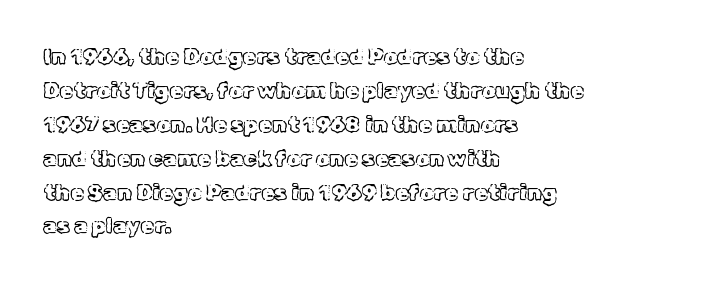
{"italic": "no", "underline": "no", "align": "left", "line_spacing": "normal", "line_spacing_ratio": 1.54, "letter_spacing": "normal", "letter_spacing_em": 0.0, "glyph_px": 22}
